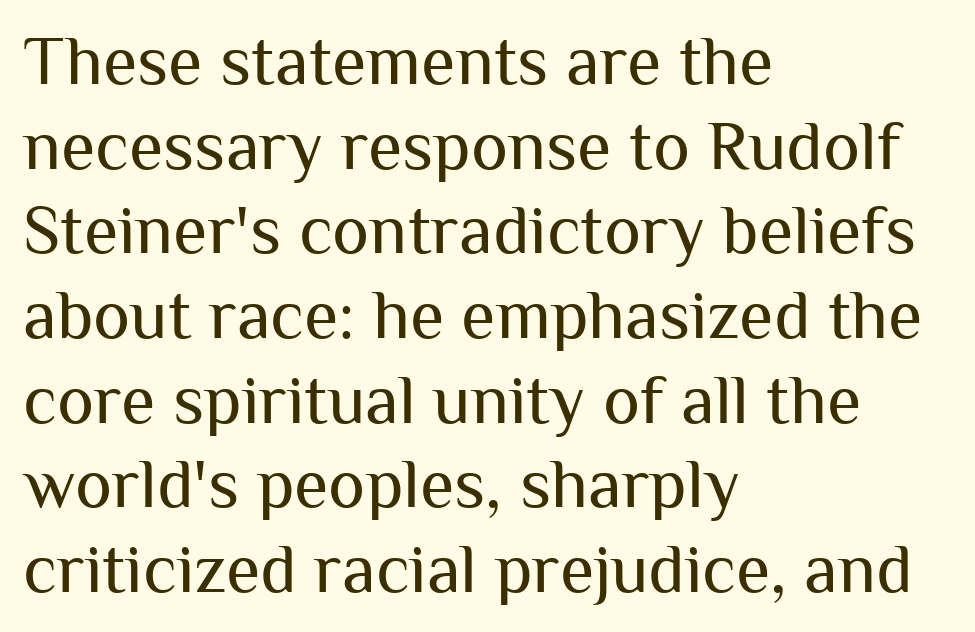
Q: Is the text bold? A: No.
Q: Is the text italic (slanted)? A: No, it is upright.
Q: Is the typeface a serif or a sans-serif typeface? A: Sans-serif.
Q: Is the text underlined? A: No.
Q: How is the paragraph aligned? A: Left-aligned.
Q: Is the spacing between letters normal or unusually wide? A: Normal.
Q: Width (condensed, normal, or wide)? A: Normal.
Q: Stroke contrast? A: Medium.
Q: x-height? A: Medium.
Q: Monospaced? A: No.
